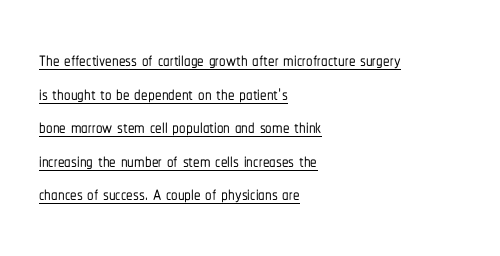
In terms of leading, this rendering sits right in the middle. The paragraph shown leans on its left margin. What stands out about the letter spacing? Nothing — it is the standard amount. This sample uses an upright cut, with every glyph sitting square on the baseline. Emphasis is given by a line drawn under the lettering.
